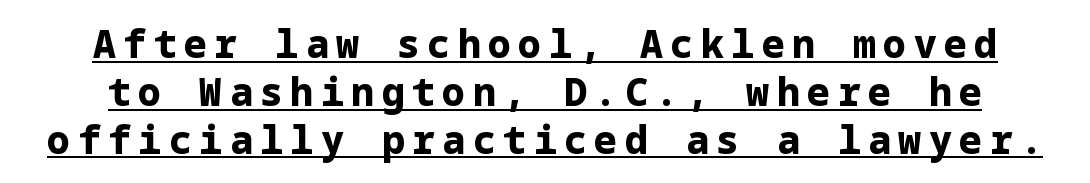
The face used here is a sans, in the tradition of grotesques and geometrics. The lines sit at an ordinary, default distance from one another. Posture: vertical. Set as a true bold cut, around the 700 mark. The passage shown is underscored from start to finish. Between one letter and the next there's a generous, obvious gap.
